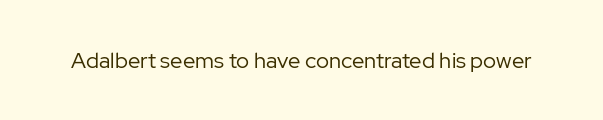
Q: Is the text bold? A: No.
Q: Is the text italic (slanted)? A: No, it is upright.
Q: Is the text underlined? A: No.
Q: Is the spacing between letters normal or unusually wide? A: Normal.
